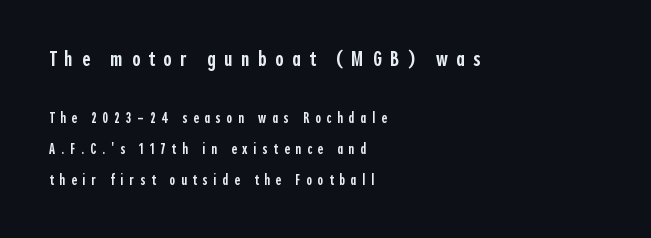
{"italic": "no", "bold": "semi", "underline": "no", "align": "left", "line_spacing": "loose", "line_spacing_ratio": 2.04, "letter_spacing": "wide", "letter_spacing_em": 0.39, "larger_block": "first", "size_ratio": 1.47, "glyph_px": 22}
